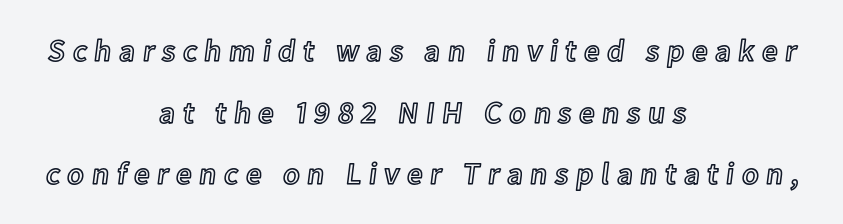
The image shows 31 px text type; set centered, loose line spacing (1.99x), unusually wide letter spacing (+0.24 em), not underlined; a medium x-height.
